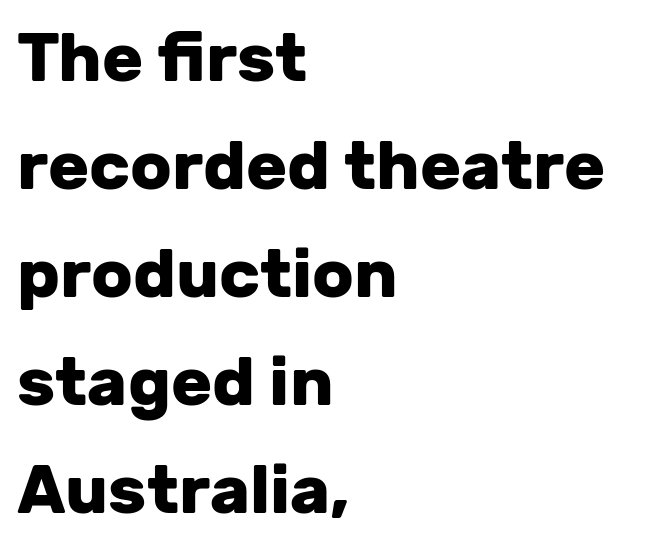
Q: Is the text bold? A: Yes.
Q: Is the text italic (slanted)? A: No, it is upright.
Q: Is the typeface a serif or a sans-serif typeface? A: Sans-serif.
Q: Is the text underlined? A: No.
Q: How is the paragraph aligned? A: Left-aligned.
Q: Is the spacing between letters normal or unusually wide? A: Normal.
Q: Is the spacing between lines tight, normal or loose? A: Normal.
Q: Width (condensed, normal, or wide)? A: Normal.
Q: Stroke contrast? A: Low.
Q: x-height? A: Medium.
Q: Monospaced? A: No.
